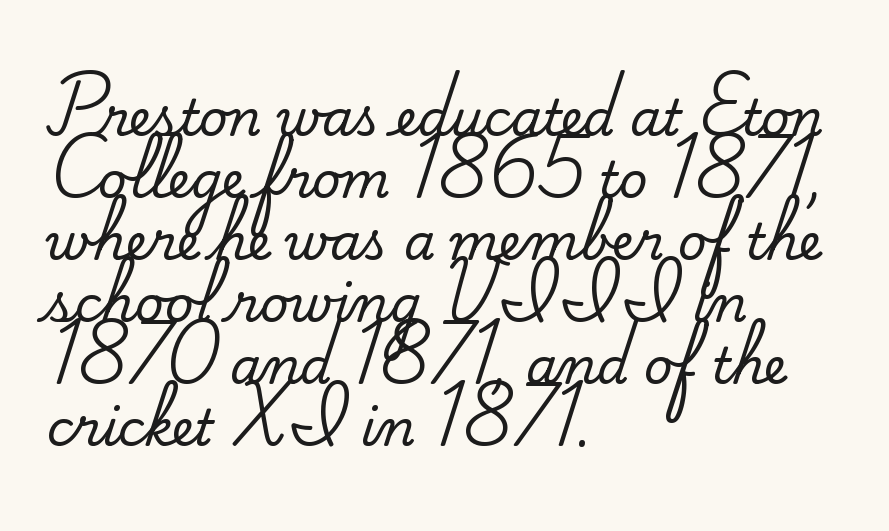
The passage shown is typeset with a serif family. Reading down the block, your eye returns to a fixed left position each line. How are the letters spaced? Ordinarily, with no added tracking. Lines of text with bare space underneath. Spacing verdict: proportional, widths tailored to each character.
